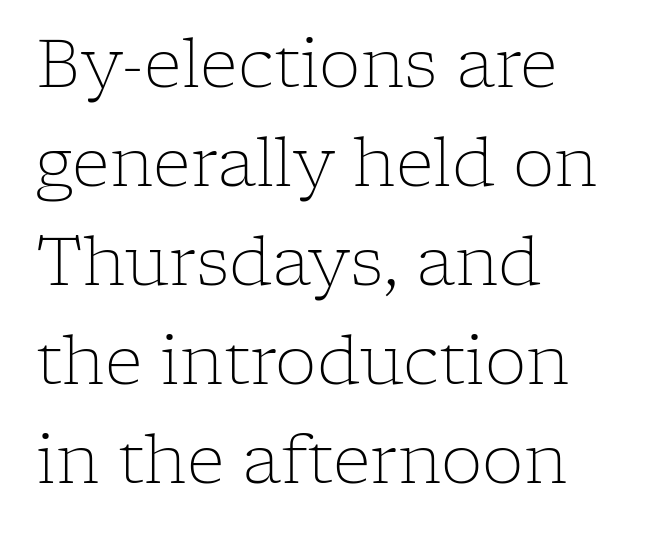
{"serif": "yes", "italic": "no", "bold": "no", "weight": "light", "width": "normal", "stroke_contrast": "low", "x_height": "medium", "monospaced": "no", "underline": "no", "align": "left", "line_spacing": "normal", "line_spacing_ratio": 1.5, "letter_spacing": "normal", "letter_spacing_em": 0.0, "glyph_px": 66}
